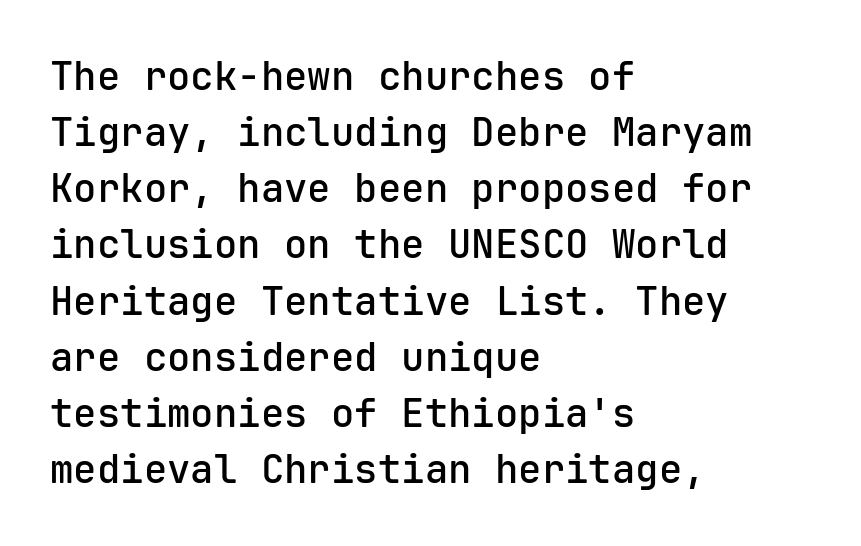
Q: Is the text bold? A: Semi-bold.
Q: Is the text italic (slanted)? A: No, it is upright.
Q: Is the typeface a serif or a sans-serif typeface? A: Sans-serif.
Q: Is the text underlined? A: No.
Q: How is the paragraph aligned? A: Left-aligned.
Q: Is the spacing between letters normal or unusually wide? A: Normal.
Q: Is the spacing between lines tight, normal or loose? A: Normal.
Q: Width (condensed, normal, or wide)? A: Normal.
Q: Stroke contrast? A: Low.
Q: x-height? A: Medium.
Q: Monospaced? A: Yes.
